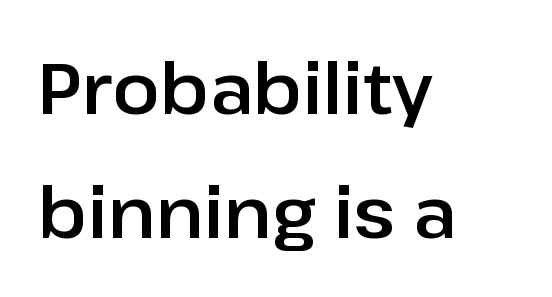
Q: Is the text italic (slanted)? A: No, it is upright.
Q: Is the typeface a serif or a sans-serif typeface? A: Sans-serif.
Q: Is the text underlined? A: No.
Q: How is the paragraph aligned? A: Left-aligned.
Q: Is the spacing between letters normal or unusually wide? A: Normal.
Q: Width (condensed, normal, or wide)? A: Normal.
Q: Stroke contrast? A: Low.
Q: x-height? A: Medium.
Q: Monospaced? A: No.
